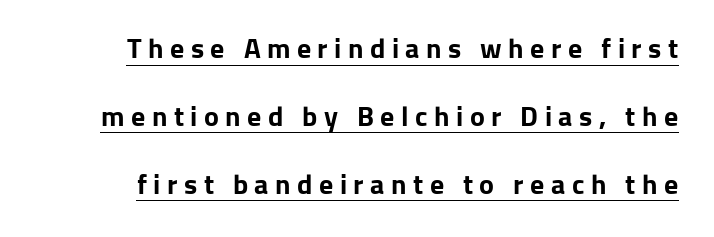
The image shows 28 px bold sans-serif type, upright; set loose line spacing (2.42x), unusually wide letter spacing (+0.23 em), underlined; low stroke contrast and a medium x-height.
